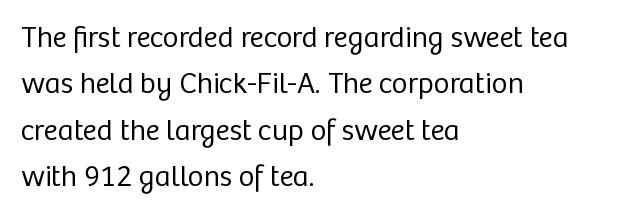
{"serif": "no", "italic": "no", "bold": "no", "weight": "regular", "width": "normal", "stroke_contrast": "low", "x_height": "medium", "monospaced": "no", "underline": "no", "align": "left", "line_spacing": "normal", "line_spacing_ratio": 1.55, "letter_spacing": "normal", "letter_spacing_em": 0.0, "glyph_px": 30}
